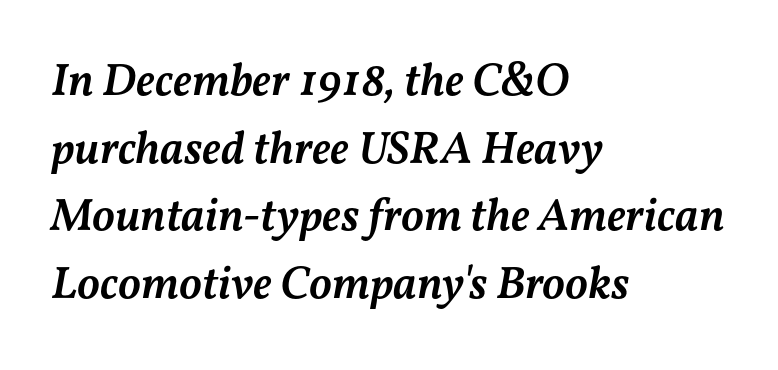
The image shows 46 px semibold type, italic (leaning right); set left-aligned, normal line spacing (1.47x), normal letter spacing, not underlined; medium stroke contrast and a medium x-height.
